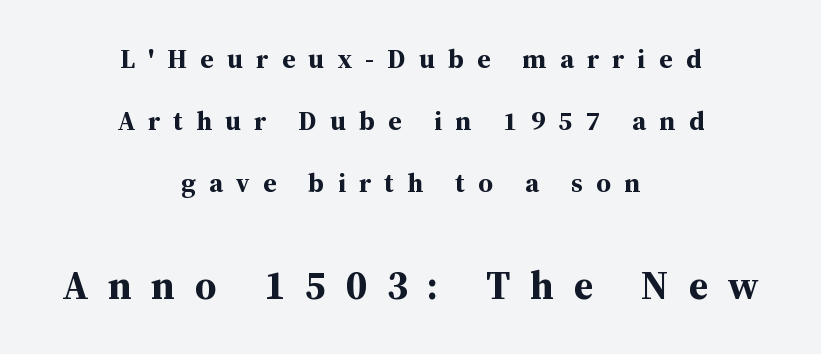
In this sample the second text group is rendered at the bigger scale. Quick note: not italic, upright. Descenders are the only things crossing below the line. Substantial extra tracking has been applied to these lines. These lines stand farther apart than default settings would place them.
